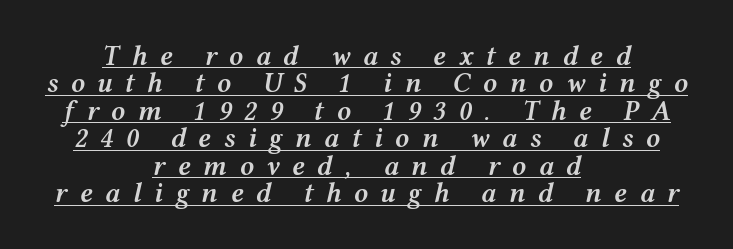
{"italic": "yes", "lean": "right", "slant_degrees": 12, "bold": "semi", "weight": "semibold", "width": "wide", "stroke_contrast": "medium", "x_height": "medium", "monospaced": "no", "underline": "yes", "align": "center", "line_spacing": "tight", "line_spacing_ratio": 0.98, "letter_spacing": "wide", "letter_spacing_em": 0.44, "glyph_px": 28}
